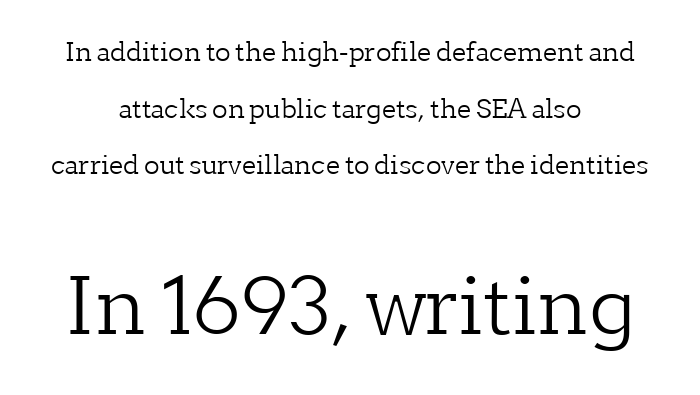
Q: Is the text bold? A: No.
Q: Is the text italic (slanted)? A: No, it is upright.
Q: Is the typeface a serif or a sans-serif typeface? A: Serif.
Q: Is the text underlined? A: No.
Q: How is the paragraph aligned? A: Centered.
Q: Is the spacing between letters normal or unusually wide? A: Normal.
Q: Is the spacing between lines tight, normal or loose? A: Loose.
Q: Which block of text is set in a larger size, the first (top) or the second (bottom)? A: The second (bottom) one.
Q: Width (condensed, normal, or wide)? A: Normal.
Q: Stroke contrast? A: Low.
Q: x-height? A: Medium.
Q: Monospaced? A: No.
